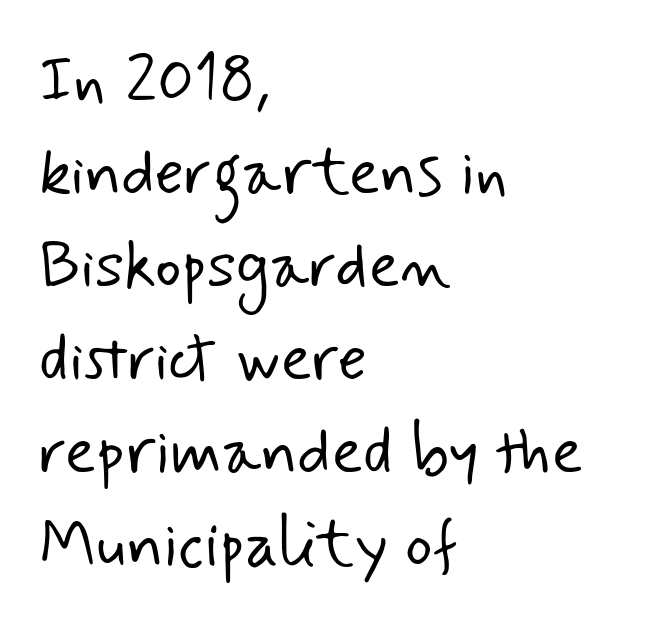
{"serif": "no", "bold": "no", "weight": "light", "width": "normal", "stroke_contrast": "low", "x_height": "small", "monospaced": "no", "underline": "no", "align": "left", "line_spacing": "normal", "line_spacing_ratio": 1.43, "letter_spacing": "normal", "letter_spacing_em": 0.0, "glyph_px": 65}
